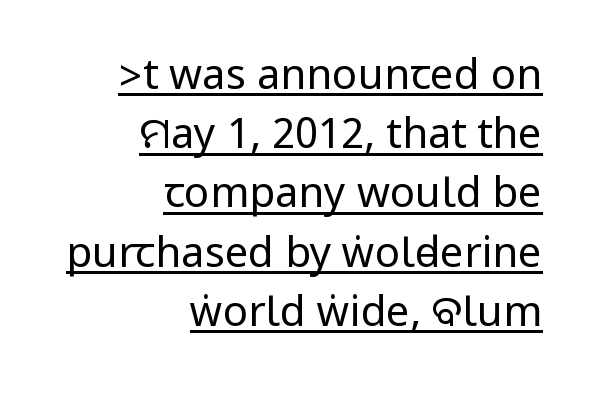
The image shows 42 px regular-weight, condensed sans-serif type, upright; set right-aligned, normal line spacing (1.41x), normal letter spacing, underlined; low stroke contrast.
